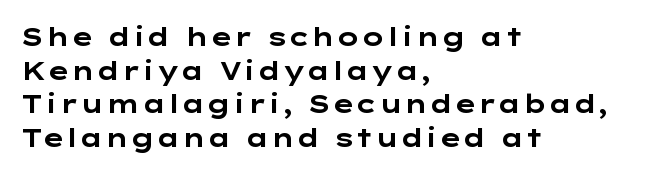
The image shows 25 px bold type, upright; set left-aligned, normal line spacing (1.35x), normal letter spacing, not underlined.
